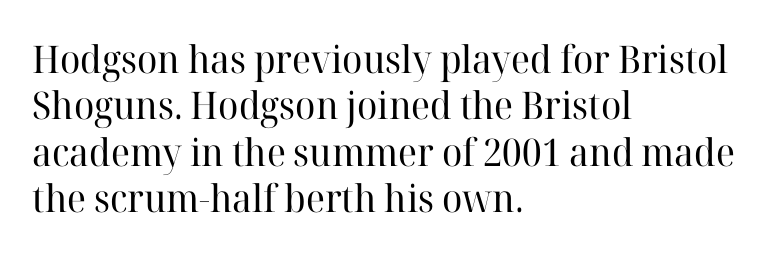
Q: Is the text bold? A: No.
Q: Is the text italic (slanted)? A: No, it is upright.
Q: Is the typeface a serif or a sans-serif typeface? A: Serif.
Q: Is the text underlined? A: No.
Q: How is the paragraph aligned? A: Left-aligned.
Q: Is the spacing between letters normal or unusually wide? A: Normal.
Q: Width (condensed, normal, or wide)? A: Normal.
Q: Stroke contrast? A: High.
Q: x-height? A: Medium.
Q: Monospaced? A: No.
